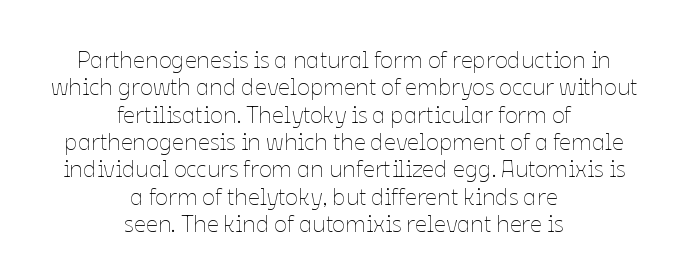
The image shows 24 px text type, upright; set centered, tight line spacing (1.14x), normal letter spacing, not underlined.
